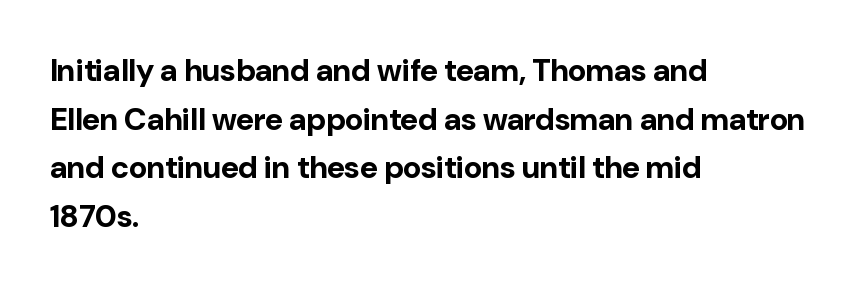
Q: Is the text bold? A: Yes.
Q: Is the text italic (slanted)? A: No, it is upright.
Q: Is the typeface a serif or a sans-serif typeface? A: Sans-serif.
Q: Is the text underlined? A: No.
Q: How is the paragraph aligned? A: Left-aligned.
Q: Is the spacing between letters normal or unusually wide? A: Normal.
Q: Is the spacing between lines tight, normal or loose? A: Normal.
Q: Width (condensed, normal, or wide)? A: Normal.
Q: Stroke contrast? A: Low.
Q: x-height? A: Medium.
Q: Monospaced? A: No.
